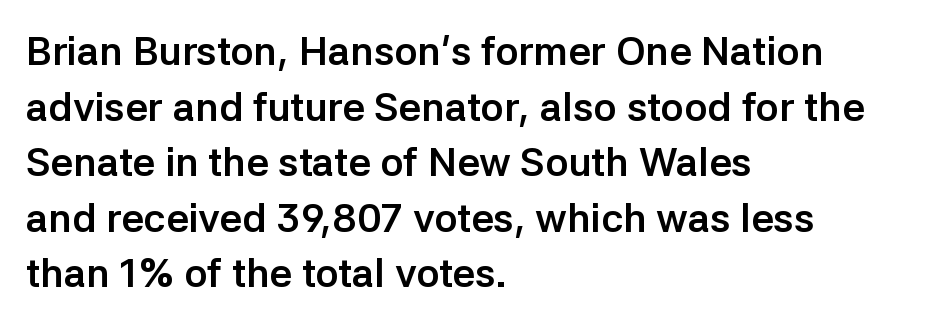
Q: Is the text bold? A: Yes.
Q: Is the text italic (slanted)? A: No, it is upright.
Q: Is the typeface a serif or a sans-serif typeface? A: Sans-serif.
Q: Is the text underlined? A: No.
Q: How is the paragraph aligned? A: Left-aligned.
Q: Is the spacing between letters normal or unusually wide? A: Normal.
Q: Is the spacing between lines tight, normal or loose? A: Normal.
Q: Width (condensed, normal, or wide)? A: Normal.
Q: Stroke contrast? A: Low.
Q: x-height? A: Medium.
Q: Monospaced? A: No.
